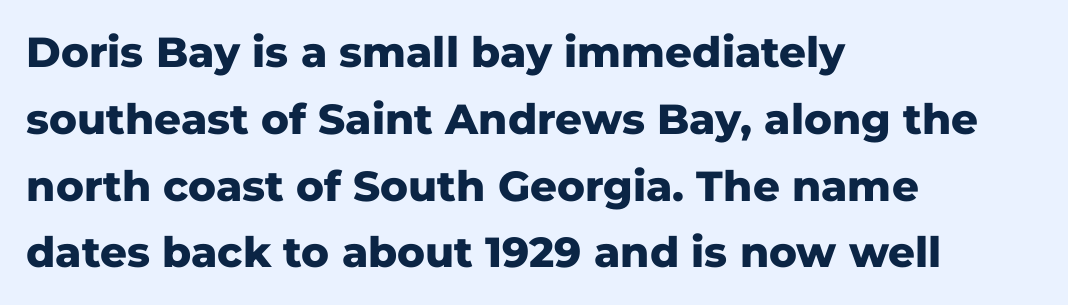
The image shows 42 px heavy sans-serif type, upright; set left-aligned, normal line spacing (1.59x), normal letter spacing, not underlined; low stroke contrast and a medium x-height.
